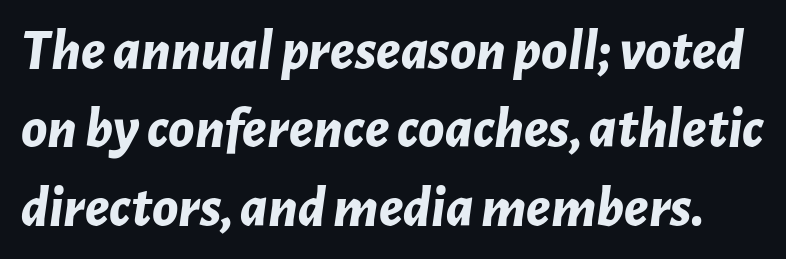
Q: Is the text bold? A: Yes.
Q: Is the text italic (slanted)? A: Yes, it leans right by about 7 degrees.
Q: Is the text underlined? A: No.
Q: Is the spacing between letters normal or unusually wide? A: Normal.
Q: Is the spacing between lines tight, normal or loose? A: Normal.
Q: Width (condensed, normal, or wide)? A: Normal.
Q: Stroke contrast? A: Low.
Q: x-height? A: Medium.
Q: Monospaced? A: No.
